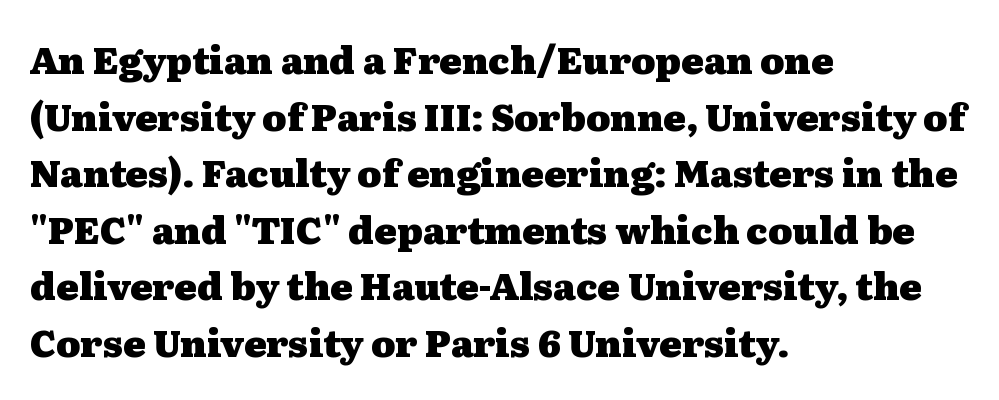
The image shows 37 px heavy, wide serif type, upright; set left-aligned, normal line spacing (1.53x), normal letter spacing, not underlined; medium stroke contrast and a medium x-height.
